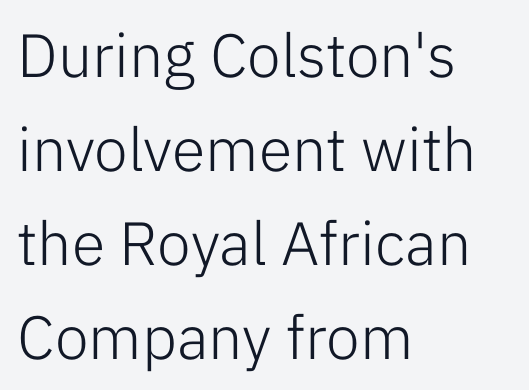
Every character sits straight up, as roman type does. Letters rest on an invisible, unmarked baseline. A normal amount of white space separates one row of letters from the next. The font sits on the lighter half of the weight spectrum, regular included. Spacing between characters is what you'd get straight out of the box. A typesetter would label this face a sans.
